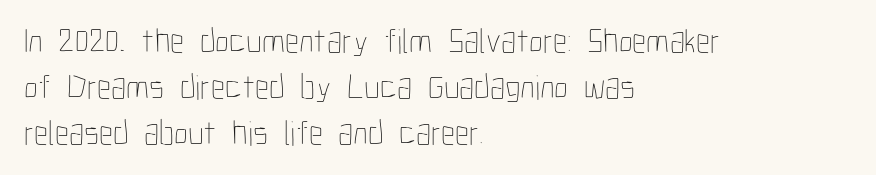
Q: Is the text bold? A: No.
Q: Is the text italic (slanted)? A: No, it is upright.
Q: Is the text underlined? A: No.
Q: How is the paragraph aligned? A: Left-aligned.
Q: Is the spacing between letters normal or unusually wide? A: Normal.
Q: Is the spacing between lines tight, normal or loose? A: Normal.
Q: Width (condensed, normal, or wide)? A: Condensed.
Q: Stroke contrast? A: Low.
Q: x-height? A: Medium.
Q: Monospaced? A: No.
